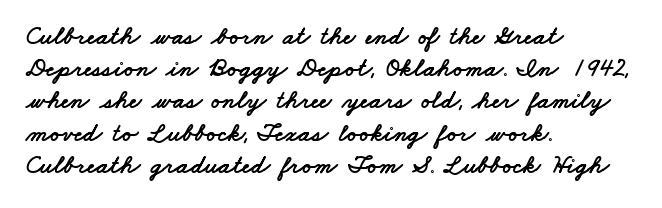
Q: Is the text underlined? A: No.
Q: How is the paragraph aligned? A: Left-aligned.
Q: Is the spacing between letters normal or unusually wide? A: Normal.
